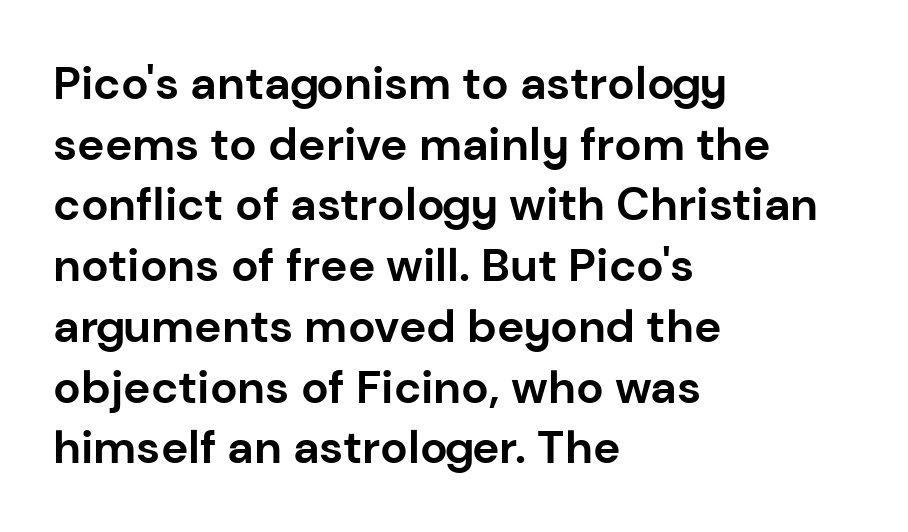
{"serif": "no", "italic": "no", "bold": "yes", "weight": "bold", "width": "normal", "stroke_contrast": "low", "x_height": "medium", "monospaced": "no", "underline": "no", "align": "left", "line_spacing": "normal", "line_spacing_ratio": 1.32, "letter_spacing": "normal", "letter_spacing_em": 0.0, "glyph_px": 46}
